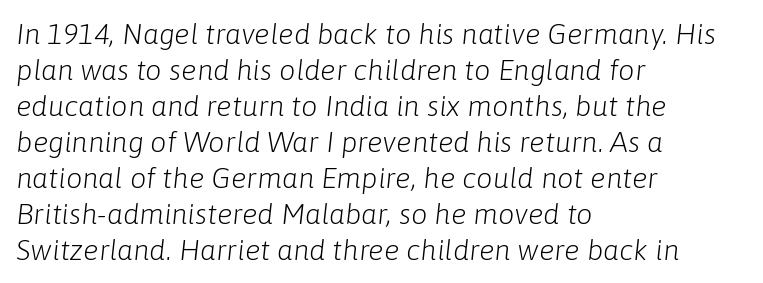
{"italic": "yes", "lean": "right", "slant_degrees": 6, "bold": "no", "weight": "light", "width": "normal", "stroke_contrast": "low", "x_height": "medium", "monospaced": "no", "underline": "no", "align": "left", "line_spacing_ratio": 1.24, "letter_spacing": "normal", "letter_spacing_em": 0.0, "glyph_px": 29}
